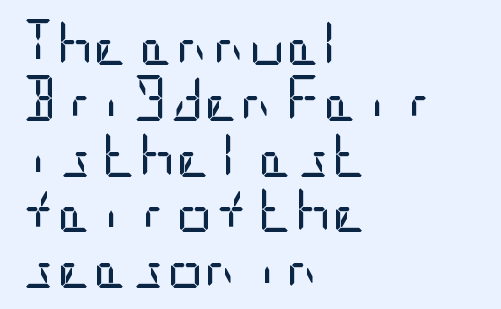
{"serif": "no", "italic": "no", "bold": "no", "weight": "regular", "width": "condensed", "stroke_contrast": "low", "x_height": "large", "underline": "no", "align": "left", "line_spacing_ratio": 1.24, "letter_spacing": "normal", "letter_spacing_em": 0.0, "glyph_px": 45}
